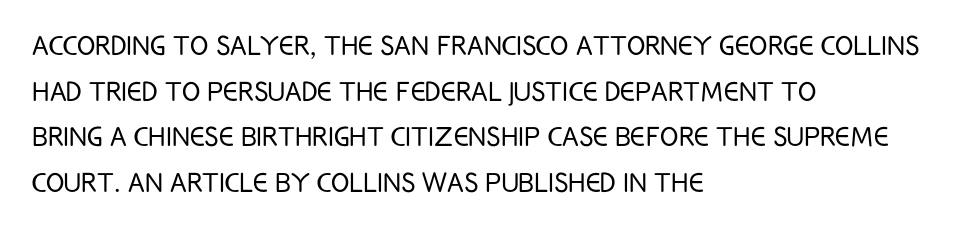
Q: Is the text bold? A: No.
Q: Is the text italic (slanted)? A: No, it is upright.
Q: Is the typeface a serif or a sans-serif typeface? A: Sans-serif.
Q: Is the text underlined? A: No.
Q: How is the paragraph aligned? A: Left-aligned.
Q: Is the spacing between letters normal or unusually wide? A: Normal.
Q: Is the spacing between lines tight, normal or loose? A: Normal.
Q: Width (condensed, normal, or wide)? A: Condensed.
Q: Stroke contrast? A: Low.
Q: x-height? A: Large.
Q: Monospaced? A: No.
